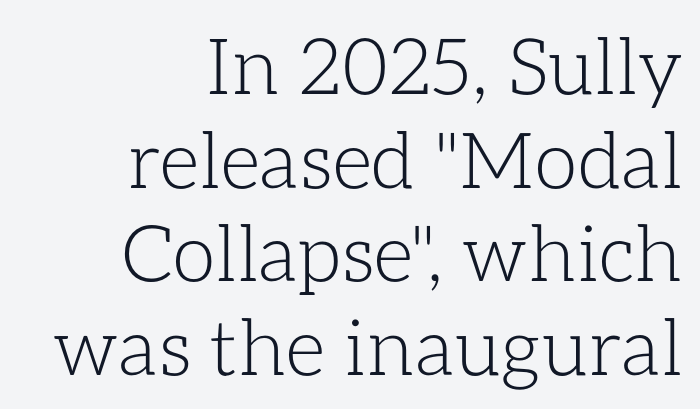
{"italic": "no", "bold": "no", "weight": "light", "width": "normal", "stroke_contrast": "low", "x_height": "medium", "monospaced": "no", "underline": "no", "align": "right", "line_spacing_ratio": 1.2, "letter_spacing": "normal", "letter_spacing_em": 0.0, "glyph_px": 78}
